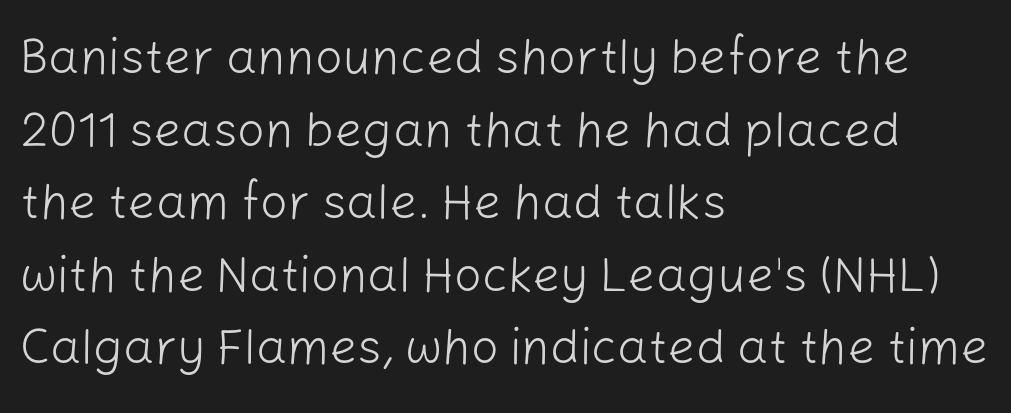
Q: Is the text bold? A: No.
Q: Is the text italic (slanted)? A: No, it is upright.
Q: Is the typeface a serif or a sans-serif typeface? A: Sans-serif.
Q: Is the text underlined? A: No.
Q: How is the paragraph aligned? A: Left-aligned.
Q: Is the spacing between letters normal or unusually wide? A: Normal.
Q: Is the spacing between lines tight, normal or loose? A: Normal.
Q: Width (condensed, normal, or wide)? A: Normal.
Q: Stroke contrast? A: Low.
Q: x-height? A: Medium.
Q: Monospaced? A: No.
